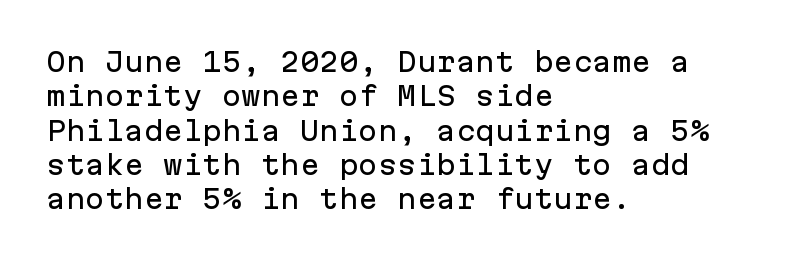
Q: Is the text italic (slanted)? A: No, it is upright.
Q: Is the text underlined? A: No.
Q: How is the paragraph aligned? A: Left-aligned.
Q: Is the spacing between letters normal or unusually wide? A: Normal.
Q: Is the spacing between lines tight, normal or loose? A: Normal.
